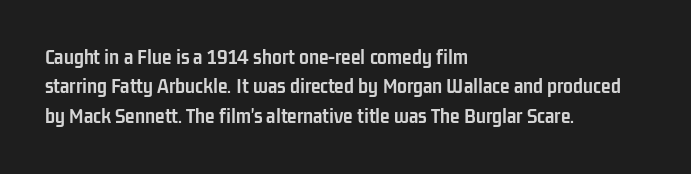
The vertical gap from one line to the next is medium. The rendering uses a bold face; every stroke is thick and dark. When letters stand straight like this, we call the style roman or upright. A typesetter would call this zero additional tracking.
